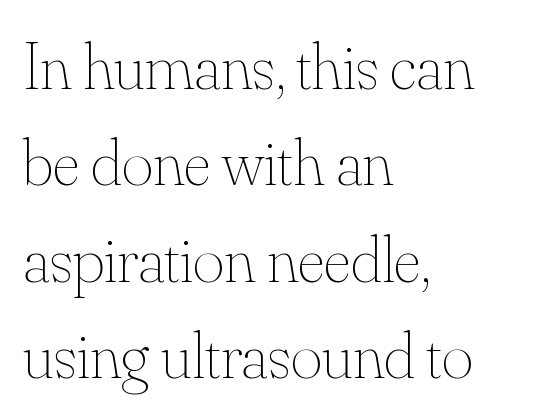
Q: Is the text bold? A: No.
Q: Is the text italic (slanted)? A: No, it is upright.
Q: Is the text underlined? A: No.
Q: How is the paragraph aligned? A: Left-aligned.
Q: Is the spacing between letters normal or unusually wide? A: Normal.
Q: Is the spacing between lines tight, normal or loose? A: Normal.
Q: Width (condensed, normal, or wide)? A: Normal.
Q: Stroke contrast? A: Medium.
Q: x-height? A: Small.
Q: Monospaced? A: No.
